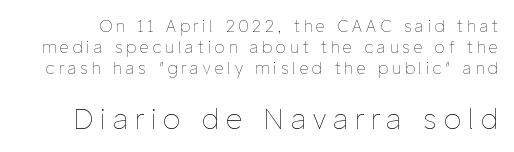
The image shows 28 px thin type, upright; set normal line spacing (1.3x), unusually wide letter spacing (+0.25 em), not underlined; the second (bottom) block is 1.75x larger; low stroke contrast and a medium x-height.
